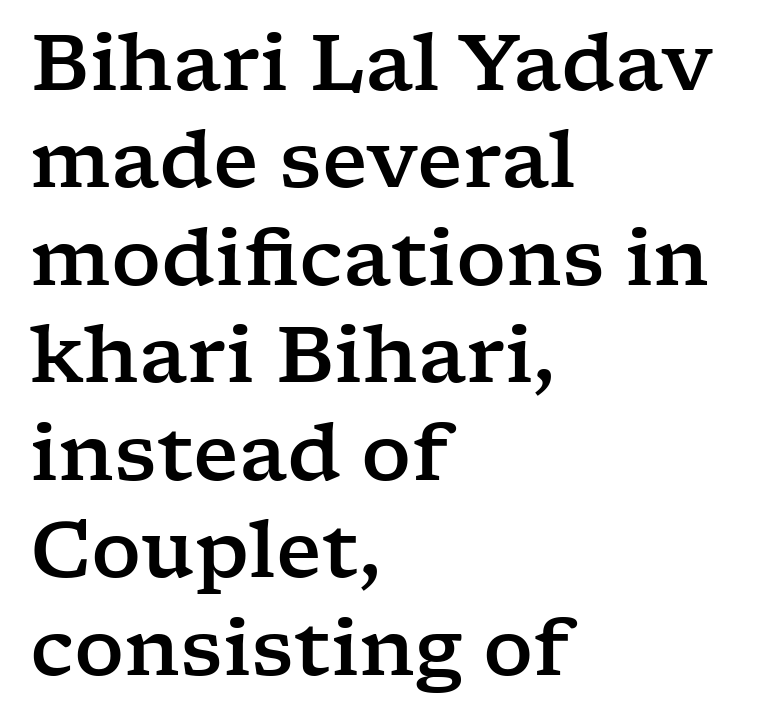
The glyphs are unaccompanied by any horizontal stroke below them. The passage shown is typed in a proportional face where columns would drift. Notice how the stems are strictly vertical — no italics here. Default kerning and tracking; the words read as compact shapes.
